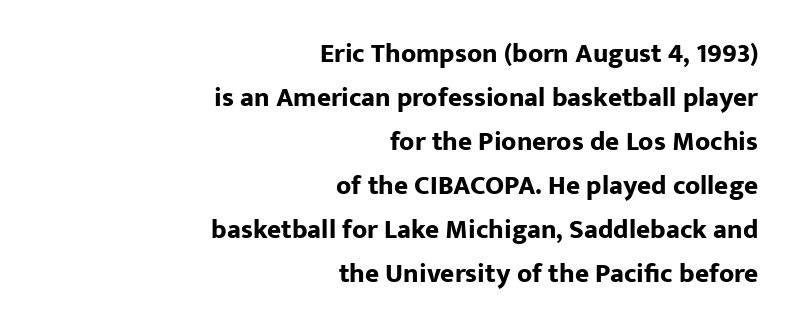
Whoever set this chose a conventional vertical rhythm. Line ends are locked; line starts wander. Here the glyphs are tracked normally, forming tight word shapes. The glyphs are unaccompanied by any horizontal stroke below them.
